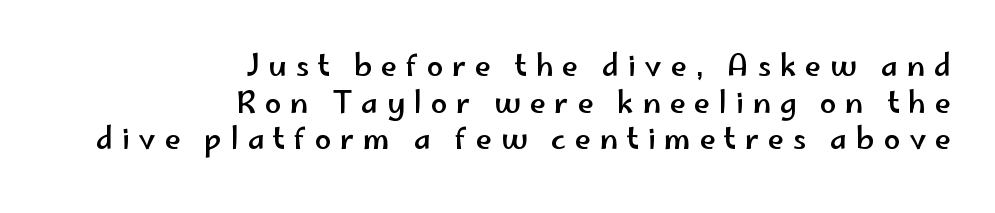
The image shows 29 px wide sans-serif type, upright; set right-aligned, normal line spacing (1.26x), unusually wide letter spacing (+0.3 em), not underlined; low stroke contrast and a small x-height.
